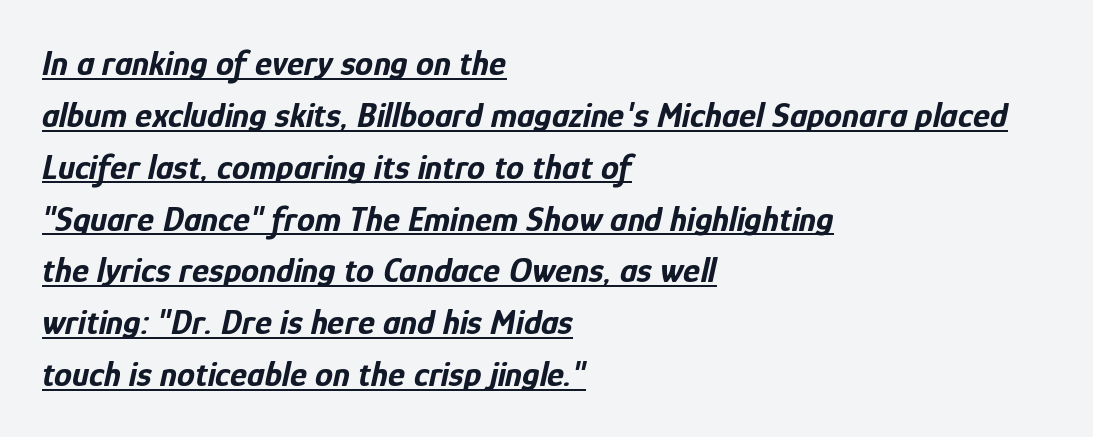
Typeset ragged right — the left edge is the straight one. Stroke thickness is high; the sample reads as a true bold. Successive baselines arrive at the customary interval. Emphasis is given by a line drawn under the lettering. Letter spacing: default. Is this a fixed-width face? No — the glyphs have proportional, varying widths.
